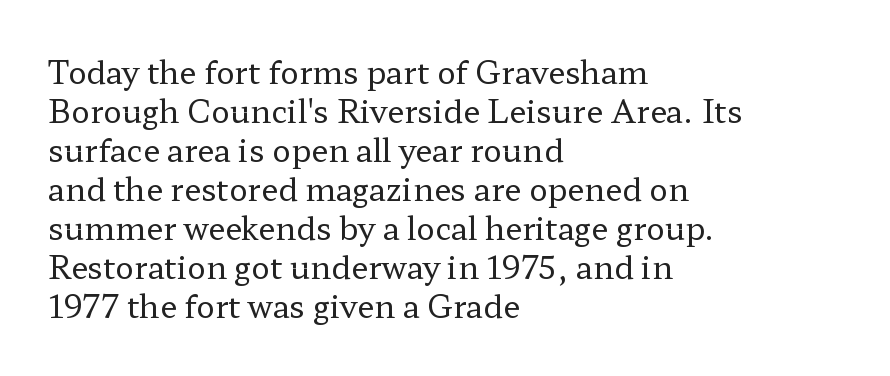
{"serif": "yes", "italic": "no", "bold": "no", "weight": "regular", "width": "wide", "stroke_contrast": "low", "x_height": "medium", "monospaced": "no", "underline": "no", "align": "left", "line_spacing": "normal", "line_spacing_ratio": 1.26, "letter_spacing": "normal", "letter_spacing_em": 0.0, "glyph_px": 31}
